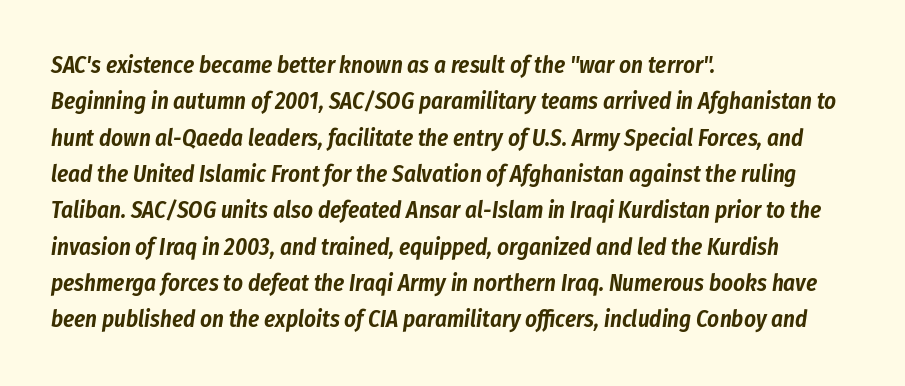
Q: Is the text italic (slanted)? A: Yes, it leans right by about 8 degrees.
Q: Is the text underlined? A: No.
Q: How is the paragraph aligned? A: Left-aligned.
Q: Is the spacing between letters normal or unusually wide? A: Normal.
Q: Is the spacing between lines tight, normal or loose? A: Normal.
